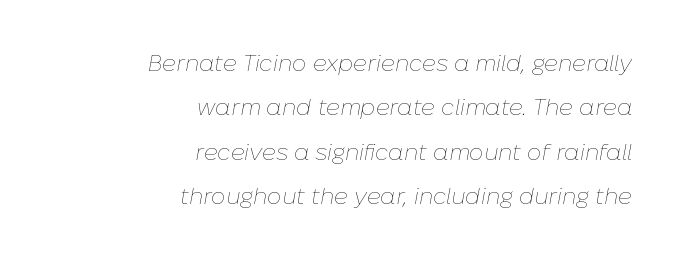
{"italic": "yes", "lean": "right", "slant_degrees": 10, "bold": "no", "underline": "no", "align": "right", "line_spacing": "loose", "line_spacing_ratio": 1.93, "letter_spacing": "normal", "letter_spacing_em": 0.0, "glyph_px": 23}
